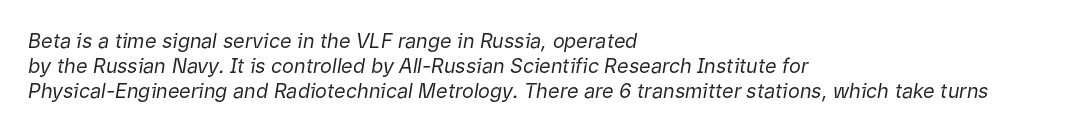
The image shows 20 px text type, italic (leaning right); set left-aligned, normal line spacing (1.25x), normal letter spacing, not underlined.
